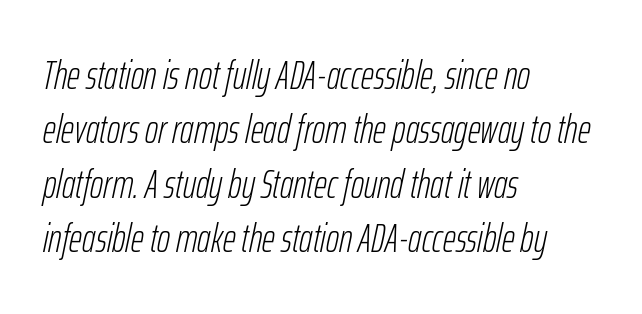
The image shows 40 px light, condensed type, italic (leaning right); set left-aligned, normal line spacing (1.36x), normal letter spacing, not underlined; low stroke contrast and a medium x-height.
